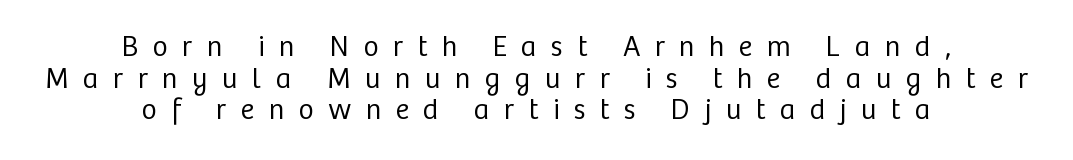
Posture: upright roman. Character widths vary here, with narrow letters taking less room than wide ones. Which margin do the lines hug? Neither — every line sits in the middle. The glyphs are unaccompanied by any horizontal stroke below them.
